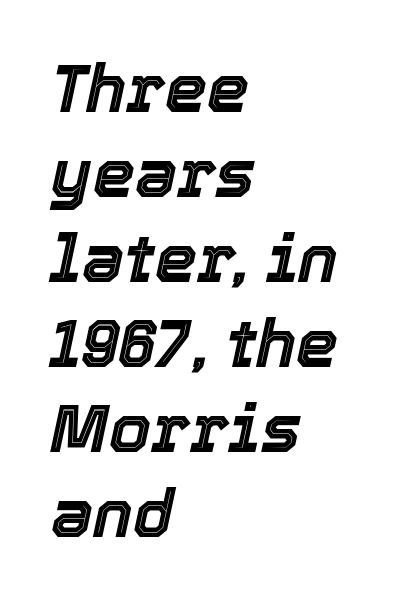
Q: Is the text italic (slanted)? A: Yes, it leans right by about 12 degrees.
Q: Is the text underlined? A: No.
Q: How is the paragraph aligned? A: Left-aligned.
Q: Is the spacing between letters normal or unusually wide? A: Normal.
Q: Is the spacing between lines tight, normal or loose? A: Normal.
Q: Width (condensed, normal, or wide)? A: Normal.
Q: x-height? A: Medium.
Q: Monospaced? A: No.
